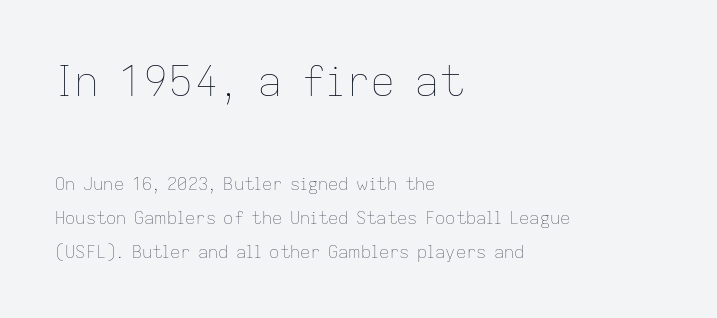
The lines are spread far apart with generous leading. The weight tops out at a normal text grade. Just letters on the line, the space beneath them empty. Is the letter spacing exaggerated? No — it looks like the ordinary default.
